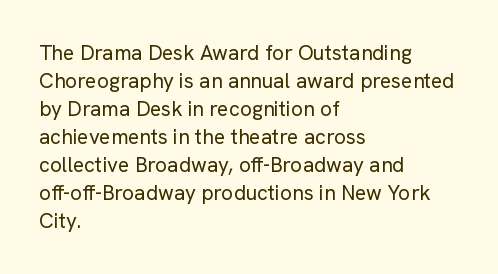
{"italic": "no", "bold": "no", "underline": "no", "align": "left", "line_spacing": "normal", "line_spacing_ratio": 1.33, "letter_spacing": "normal", "letter_spacing_em": 0.0, "glyph_px": 21}
